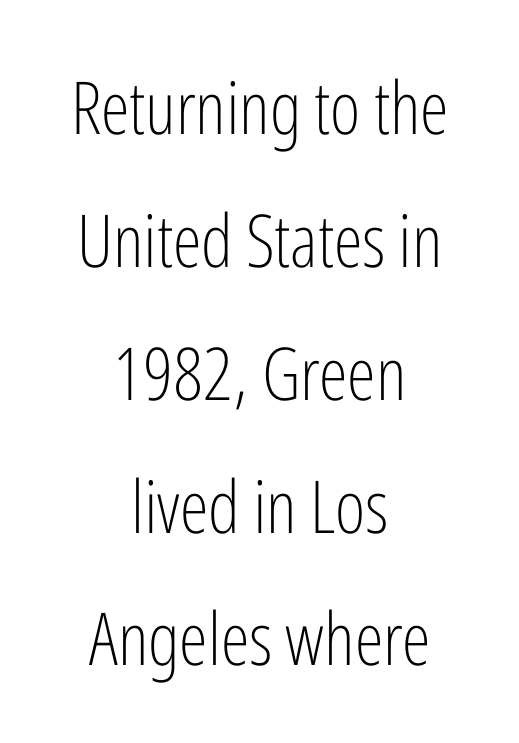
The foot of each line stays bare and open. The font sits on the lighter half of the weight spectrum, regular included. The axis of the letterforms is exactly vertical. Notice how the passage keeps no hard edge, just a central spine. The type family on display is of the sans-serif kind. You could call the tracking neutral — neither tight nor loose.
